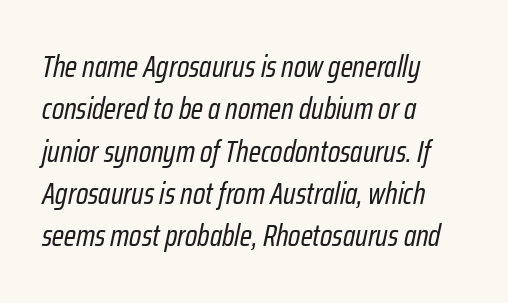
{"italic": "yes", "lean": "right", "slant_degrees": 12, "bold": "no", "weight": "regular", "width": "condensed", "stroke_contrast": "low", "x_height": "medium", "monospaced": "no", "underline": "no", "align": "left", "line_spacing": "normal", "line_spacing_ratio": 1.41, "letter_spacing": "normal", "letter_spacing_em": 0.0, "glyph_px": 30}
